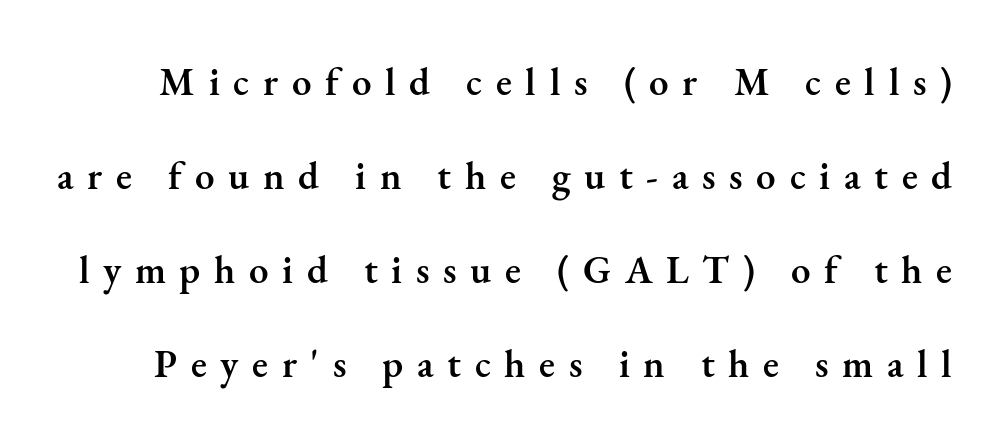
Q: Is the text bold? A: Semi-bold.
Q: Is the text italic (slanted)? A: No, it is upright.
Q: Is the typeface a serif or a sans-serif typeface? A: Serif.
Q: Is the text underlined? A: No.
Q: Is the spacing between letters normal or unusually wide? A: Unusually wide.
Q: Is the spacing between lines tight, normal or loose? A: Loose.
Q: Width (condensed, normal, or wide)? A: Normal.
Q: Stroke contrast? A: Medium.
Q: x-height? A: Small.
Q: Monospaced? A: No.
